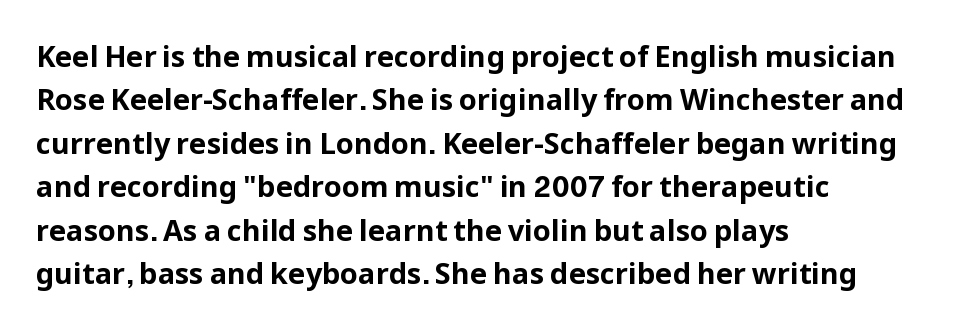
Q: Is the text bold? A: Yes.
Q: Is the text italic (slanted)? A: No, it is upright.
Q: Is the typeface a serif or a sans-serif typeface? A: Sans-serif.
Q: Is the text underlined? A: No.
Q: How is the paragraph aligned? A: Left-aligned.
Q: Is the spacing between letters normal or unusually wide? A: Normal.
Q: Is the spacing between lines tight, normal or loose? A: Normal.
Q: Width (condensed, normal, or wide)? A: Normal.
Q: Stroke contrast? A: Low.
Q: x-height? A: Medium.
Q: Monospaced? A: No.
